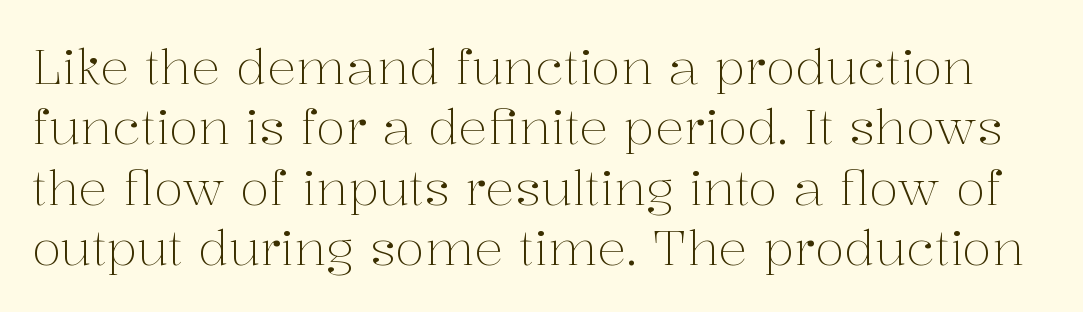
Do the characters align in a grid? No, the font is proportional. This is the regular roman posture of the typeface. Letters have the restrained weight of plain body copy at most. Characters follow at the spacing the type designer built in. The space beneath each line is pristine and unruled.
